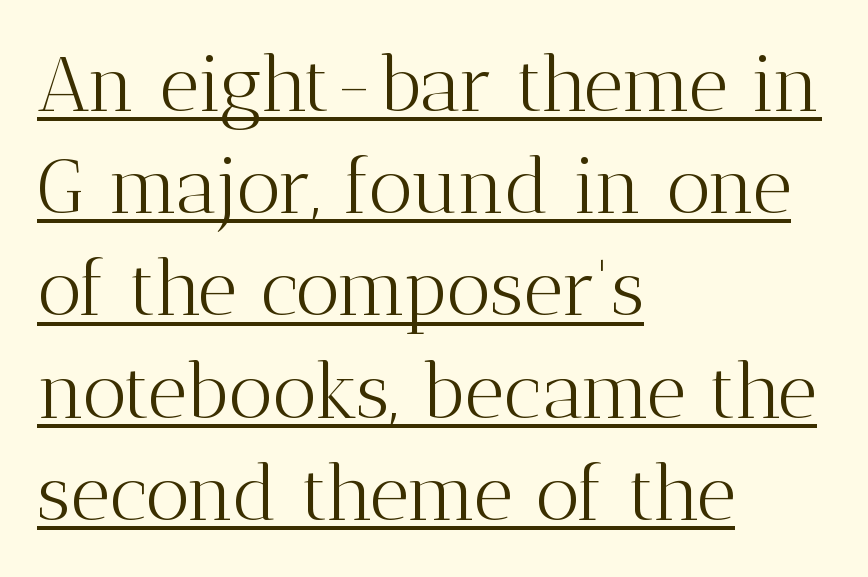
{"serif": "yes", "italic": "no", "bold": "no", "weight": "light", "width": "normal", "stroke_contrast": "medium", "x_height": "medium", "monospaced": "no", "underline": "yes", "align": "left", "line_spacing": "normal", "line_spacing_ratio": 1.31, "letter_spacing": "normal", "letter_spacing_em": 0.0, "glyph_px": 78}
